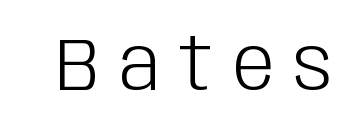
{"serif": "no", "italic": "no", "bold": "no", "weight": "light", "width": "condensed", "stroke_contrast": "low", "x_height": "large", "monospaced": "no", "underline": "no", "letter_spacing": "wide", "letter_spacing_em": 0.26, "glyph_px": 74}
